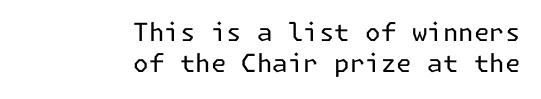
{"italic": "no", "bold": "no", "underline": "no", "align": "right", "line_spacing_ratio": 1.24, "letter_spacing": "normal", "letter_spacing_em": 0.0, "glyph_px": 25}
